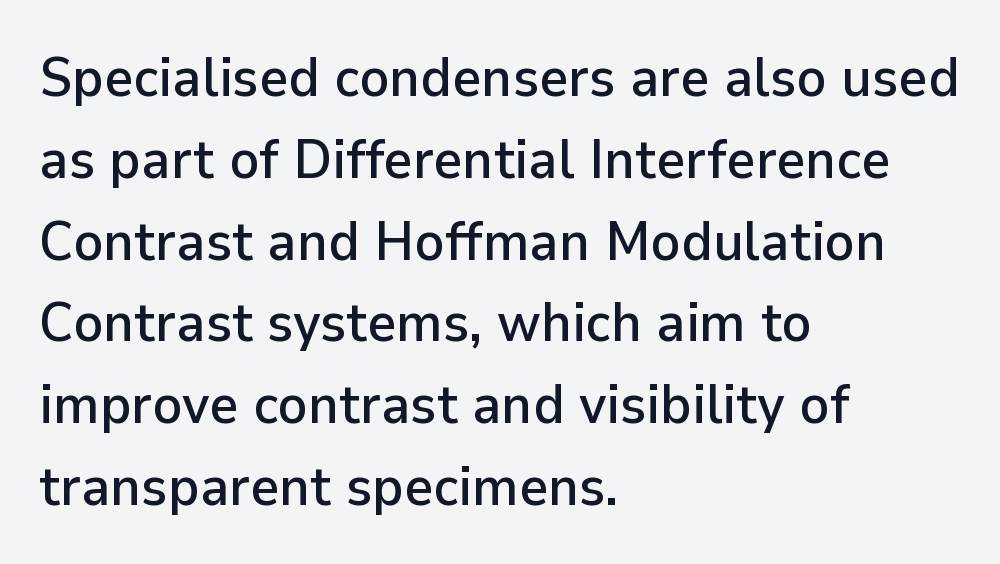
Q: Is the text italic (slanted)? A: No, it is upright.
Q: Is the typeface a serif or a sans-serif typeface? A: Sans-serif.
Q: Is the text underlined? A: No.
Q: How is the paragraph aligned? A: Left-aligned.
Q: Is the spacing between letters normal or unusually wide? A: Normal.
Q: Is the spacing between lines tight, normal or loose? A: Normal.
Q: Width (condensed, normal, or wide)? A: Normal.
Q: Stroke contrast? A: Low.
Q: x-height? A: Medium.
Q: Monospaced? A: No.
